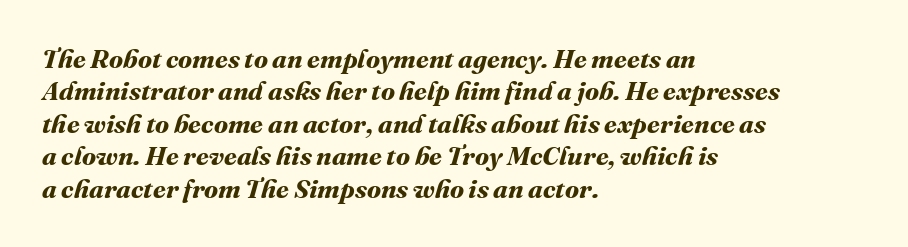
The image shows 26 px bold type; set left-aligned, normal line spacing (1.25x), normal letter spacing, not underlined.
